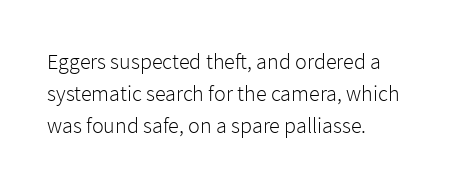
Q: Is the text bold? A: No.
Q: Is the text italic (slanted)? A: No, it is upright.
Q: Is the text underlined? A: No.
Q: How is the paragraph aligned? A: Left-aligned.
Q: Is the spacing between letters normal or unusually wide? A: Normal.
Q: Is the spacing between lines tight, normal or loose? A: Normal.
